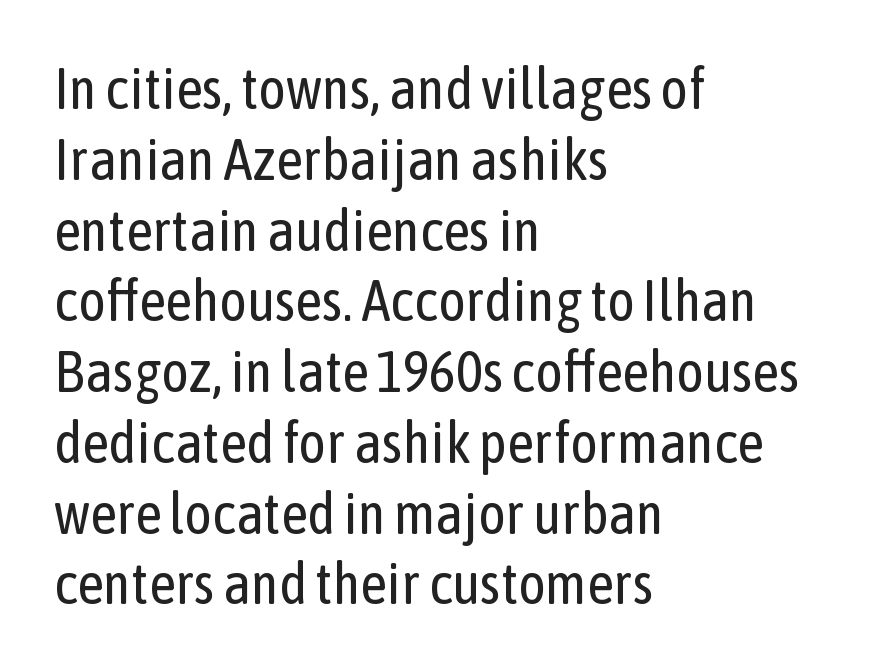
{"serif": "no", "italic": "no", "bold": "no", "weight": "regular", "width": "condensed", "stroke_contrast": "low", "x_height": "medium", "monospaced": "no", "underline": "no", "align": "left", "line_spacing_ratio": 1.22, "letter_spacing": "normal", "letter_spacing_em": 0.0, "glyph_px": 58}
